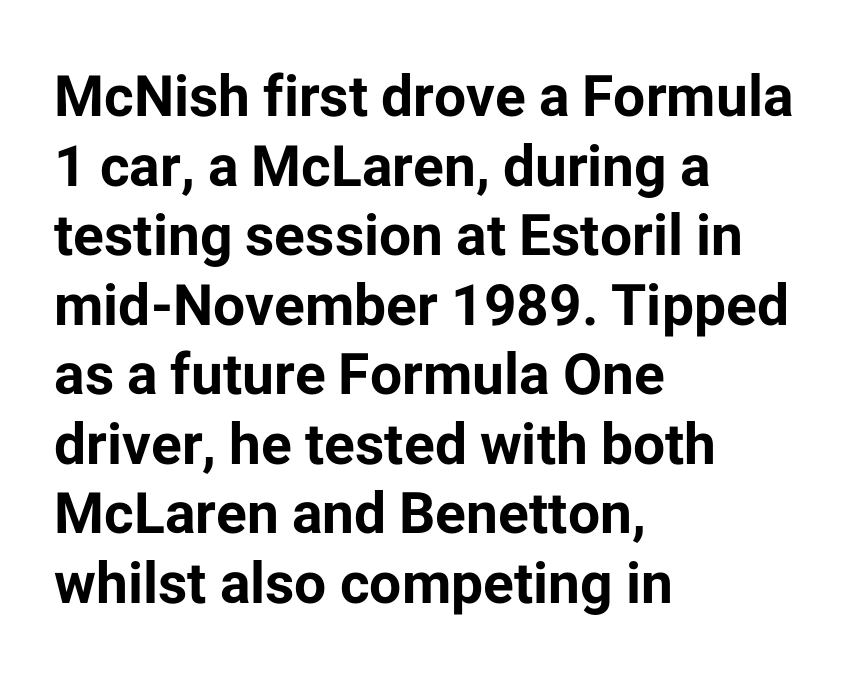
The line texture is even and compact thanks to regular tracking. Note the varied advance widths — an 'i' is clearly narrower than an 'm'. Nope, not italic — everything's standing straight. Words float on clear page, feet unadorned. Typeset ragged right — the left edge is the straight one.
